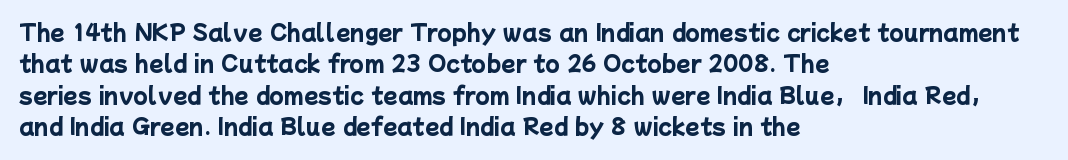
Q: Is the text bold? A: Yes.
Q: Is the text underlined? A: No.
Q: How is the paragraph aligned? A: Left-aligned.
Q: Is the spacing between letters normal or unusually wide? A: Normal.
Q: Is the spacing between lines tight, normal or loose? A: Normal.
